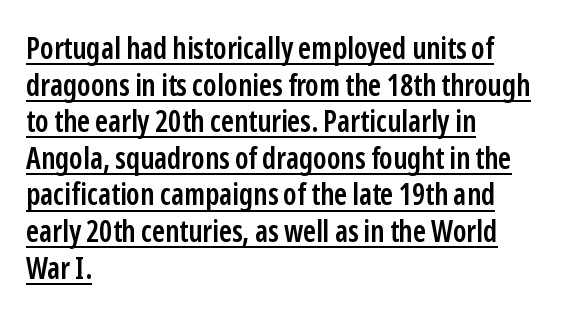
Q: Is the text bold? A: Semi-bold.
Q: Is the text italic (slanted)? A: No, it is upright.
Q: Is the typeface a serif or a sans-serif typeface? A: Sans-serif.
Q: Is the text underlined? A: Yes.
Q: How is the paragraph aligned? A: Left-aligned.
Q: Is the spacing between letters normal or unusually wide? A: Normal.
Q: Width (condensed, normal, or wide)? A: Condensed.
Q: Stroke contrast? A: Low.
Q: x-height? A: Medium.
Q: Monospaced? A: No.
